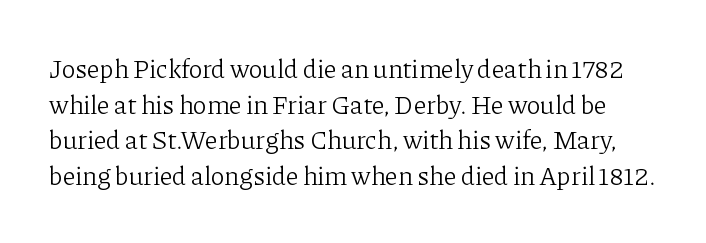
Stems and bowls with no extra thickness — not bold. These lines sit exactly where default settings would place them. Is the letter spacing exaggerated? No — it looks like the ordinary default. Rendered with straight, roman letterforms. The zone under the glyphs is completely vacant.
